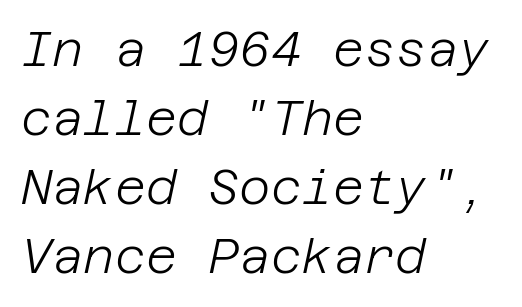
{"italic": "yes", "lean": "right", "slant_degrees": 12, "bold": "no", "weight": "light", "width": "normal", "stroke_contrast": "low", "x_height": "large", "underline": "no", "align": "left", "line_spacing": "normal", "line_spacing_ratio": 1.44, "letter_spacing": "normal", "letter_spacing_em": 0.0, "glyph_px": 48}
